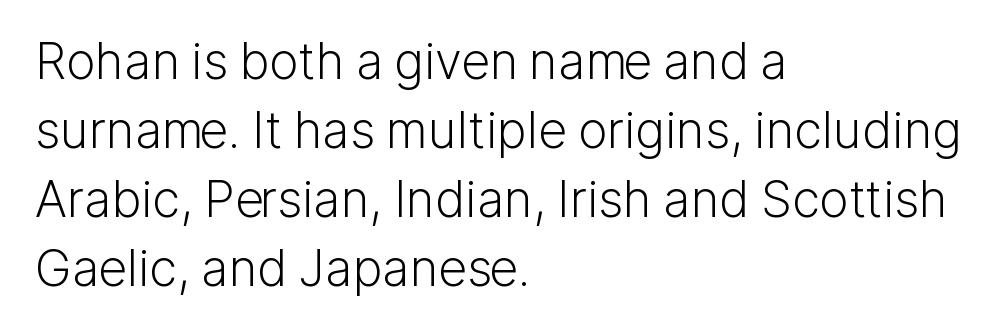
The image shows 50 px light sans-serif type, upright; set left-aligned, normal line spacing (1.38x), normal letter spacing, not underlined; low stroke contrast and a medium x-height.
